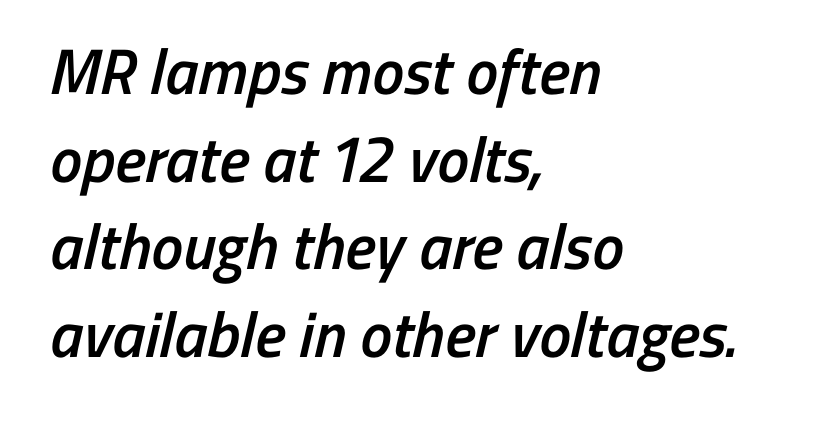
The image shows 64 px semibold, condensed sans-serif type; set left-aligned, normal line spacing (1.37x), normal letter spacing, not underlined; low stroke contrast and a medium x-height.
